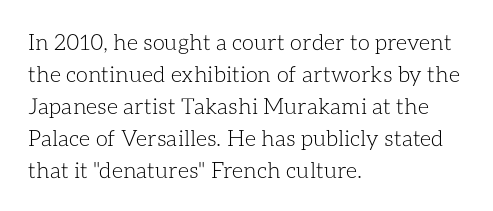
This sample uses an upright cut, with every glyph sitting square on the baseline. Check the space under the baseline: it is left empty. These lines are set flush left with a ragged right edge. Weight: not bold — regular or lighter.
